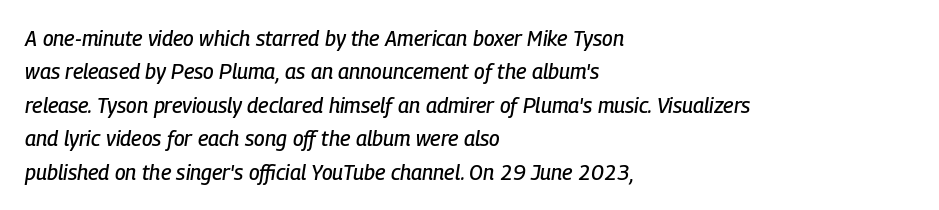
The image shows 21 px text type, italic (leaning right); set left-aligned, normal line spacing (1.59x), normal letter spacing, not underlined.
